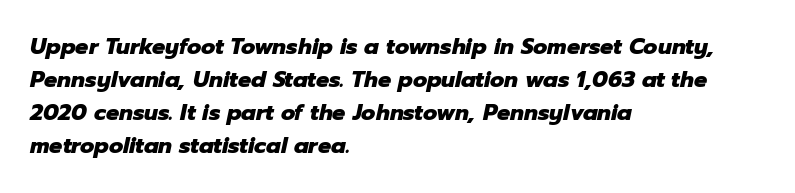
The image shows 22 px bold type, italic (leaning right); set left-aligned, normal line spacing (1.5x), normal letter spacing, not underlined.
